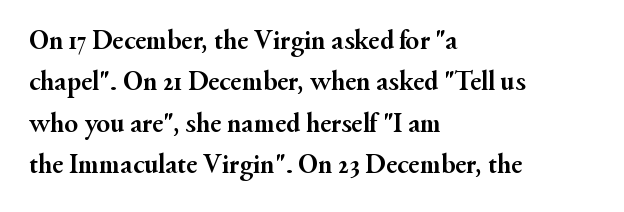
{"serif": "yes", "italic": "no", "bold": "yes", "weight": "semibold", "width": "normal", "stroke_contrast": "medium", "x_height": "small", "monospaced": "no", "underline": "no", "align": "left", "line_spacing": "normal", "line_spacing_ratio": 1.48, "letter_spacing": "normal", "letter_spacing_em": 0.0, "glyph_px": 28}
